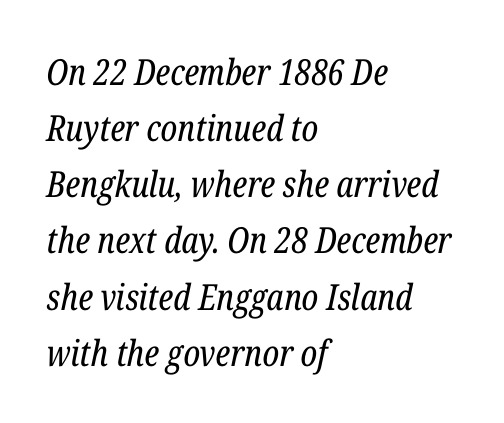
The rendering anchors every line to the left-hand side. Varying glyph widths throughout — classic text-font behaviour. Is this a sans? No — the strokes have serifs. The words here are not underlined.
